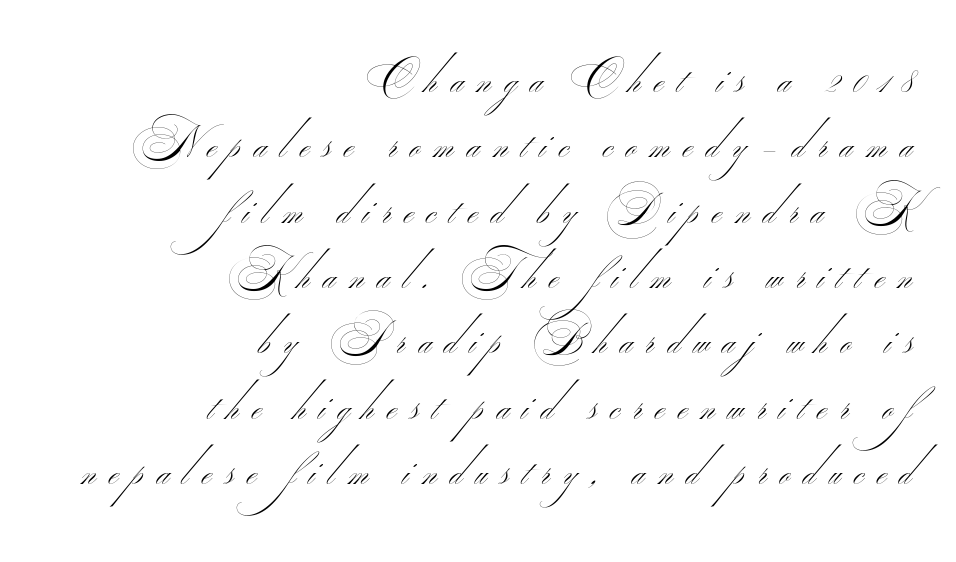
Is there much room between lines? A standard amount, neither cramped nor airy. Heaviness? Minimal to ordinary, like unemphasized prose. Are there feet on the stems? There aren't — it's a sans. Someone cranked the tracking dial way up on this one. The letters advance in unequal steps, a hallmark of proportional type.
